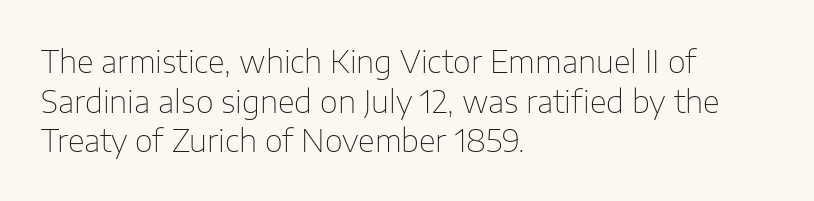
{"serif": "no", "italic": "no", "bold": "no", "weight": "thin", "width": "normal", "stroke_contrast": "low", "x_height": "medium", "monospaced": "no", "underline": "no", "align": "left", "line_spacing": "normal", "line_spacing_ratio": 1.28, "letter_spacing": "normal", "letter_spacing_em": 0.0, "glyph_px": 31}
